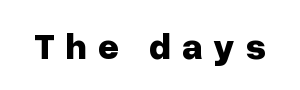
Is this a fixed-width face? No — the glyphs have proportional, varying widths. Italic: no, the glyphs are upright roman. A full-strength bold gives these letters their thick strokes. Letter spacing: wide. Each row of text sits above clean, open space.
